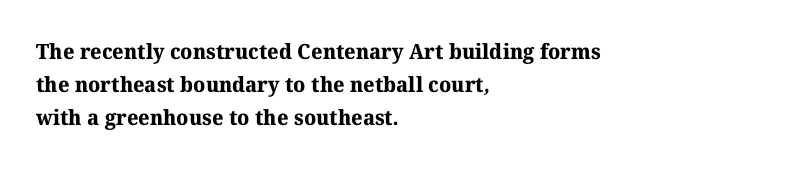
Compared with a centered layout, this one pins lines to the left instead. Letter spacing: default. Type without underlining. Heavy-handed strokes throughout: this text is bold. Students, observe: this is what conventionally led text looks like.
